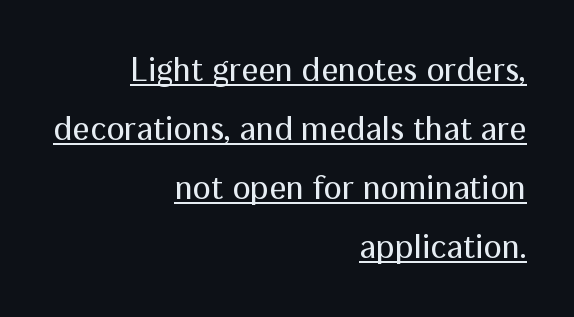
{"serif": "no", "italic": "no", "bold": "no", "weight": "regular", "width": "normal", "stroke_contrast": "medium", "x_height": "medium", "monospaced": "no", "underline": "yes", "align": "right", "line_spacing_ratio": 1.74, "letter_spacing": "normal", "letter_spacing_em": 0.0, "glyph_px": 34}
